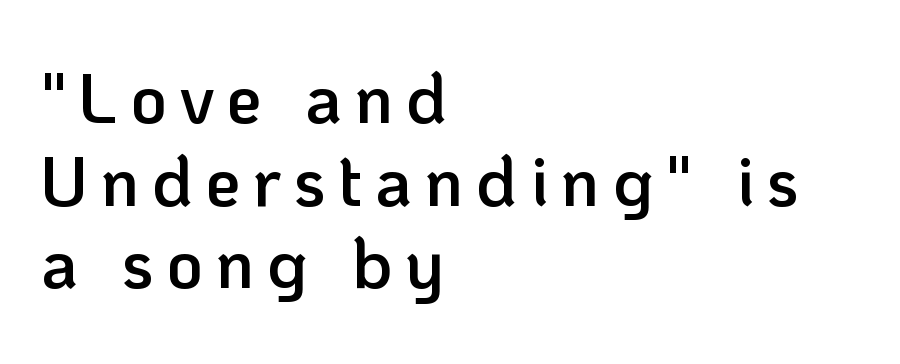
Each letter keeps its own natural width here, so spacing adapts to shape. Check the space under the baseline: it is left empty. Weight check: semibold — heavier than regular, not quite bold. The text was rendered using a sans face with plain stroke endings. Posture: vertical.
